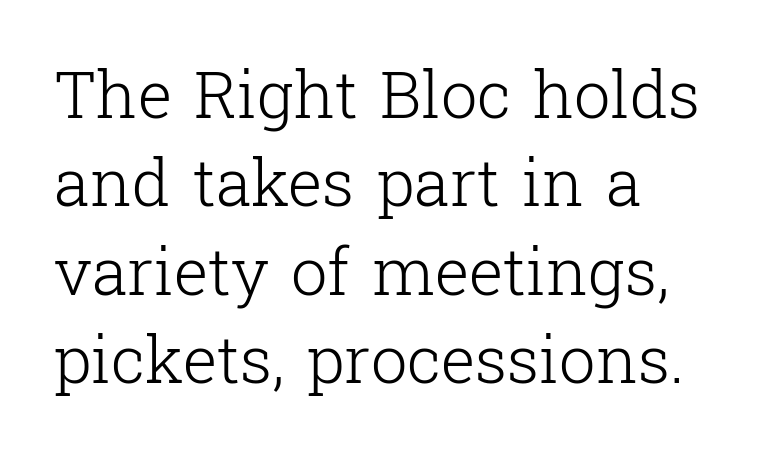
Spacing verdict: proportional, widths tailored to each character. The ragged edge is on the right, which tells us the setting is flush left. Weight: regular or lighter. Spacing between characters is what you'd get straight out of the box. The leading is moderate, giving the passage an even texture.
